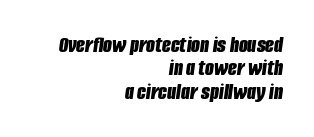
This is oblique type, the kind used for emphasis or titles. There is no visible air inserted between adjacent glyphs. This sample trades vertical openness for compactness between lines. Honestly, there is no underline to notice here at all.
